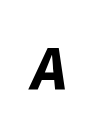
Q: Is the text bold? A: Yes.
Q: Is the text italic (slanted)? A: Yes, it leans right by about 9 degrees.
Q: Is the text underlined? A: No.
Q: Width (condensed, normal, or wide)? A: Normal.
Q: Stroke contrast? A: Low.
Q: x-height? A: Medium.
